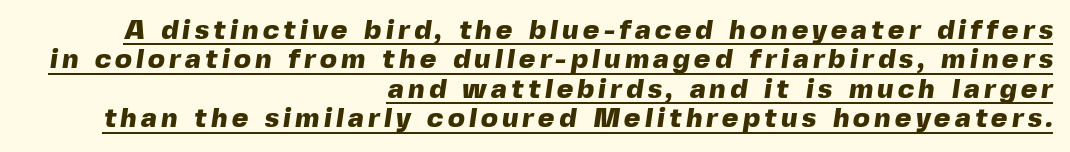
Does the weight exceed regular? Yes, all the way to bold. Quick note: underline on. The passage is arranged like a letterhead date or caption credit — flush right. Nope, no serifs anywhere on these letters. This sample has the flowing, uneven cadence of proportional lettering.
